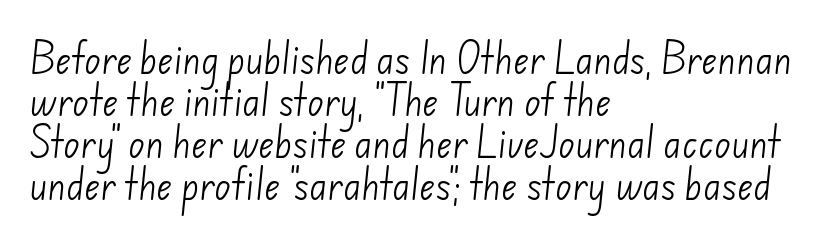
The glyphs are unaccompanied by any horizontal stroke below them. Weight class: somewhere from thin through regular. If you drew a ruler down the left edge, every line would touch it. Inter-character spacing is left at the font's built-in metrics. Examine the stroke ends and you'll find no serifs.
